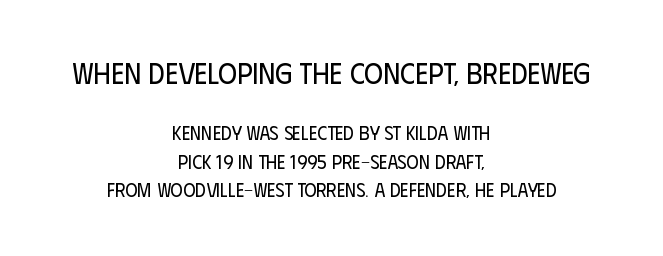
Q: Is the text bold? A: No.
Q: Is the text italic (slanted)? A: No, it is upright.
Q: Is the typeface a serif or a sans-serif typeface? A: Sans-serif.
Q: Is the text underlined? A: No.
Q: How is the paragraph aligned? A: Centered.
Q: Is the spacing between letters normal or unusually wide? A: Normal.
Q: Is the spacing between lines tight, normal or loose? A: Normal.
Q: Which block of text is set in a larger size, the first (top) or the second (bottom)? A: The first (top) one.
Q: Width (condensed, normal, or wide)? A: Condensed.
Q: Stroke contrast? A: Low.
Q: x-height? A: Large.
Q: Monospaced? A: No.
